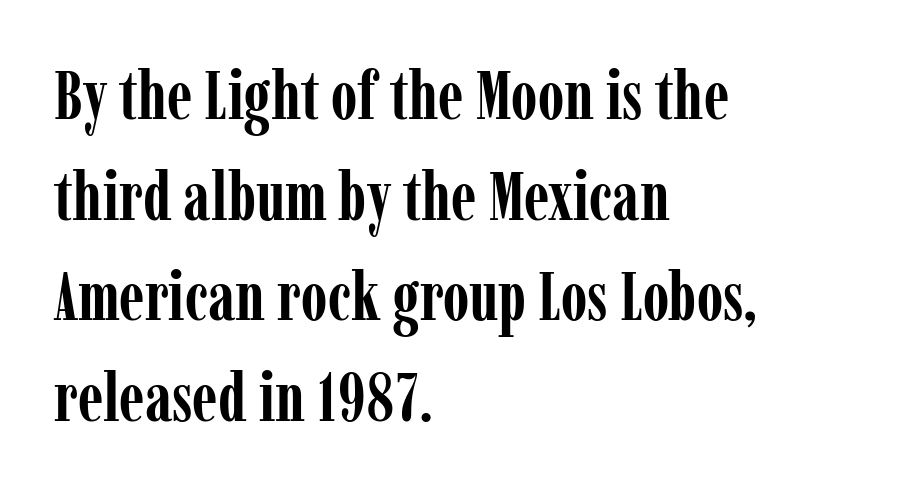
{"serif": "yes", "italic": "no", "bold": "yes", "weight": "semibold", "width": "condensed", "stroke_contrast": "low", "x_height": "medium", "monospaced": "no", "underline": "no", "align": "left", "line_spacing": "normal", "line_spacing_ratio": 1.48, "letter_spacing": "normal", "letter_spacing_em": 0.0, "glyph_px": 68}
